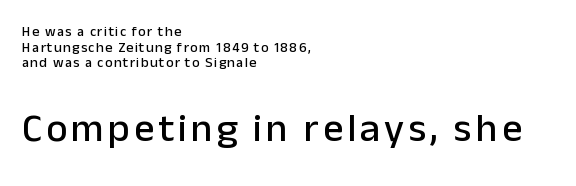
{"serif": "no", "italic": "no", "width": "normal", "stroke_contrast": "low", "x_height": "medium", "monospaced": "no", "underline": "no", "align": "left", "line_spacing": "tight", "line_spacing_ratio": 1.12, "larger_block": "second", "size_ratio": 2.86, "glyph_px": 40}
